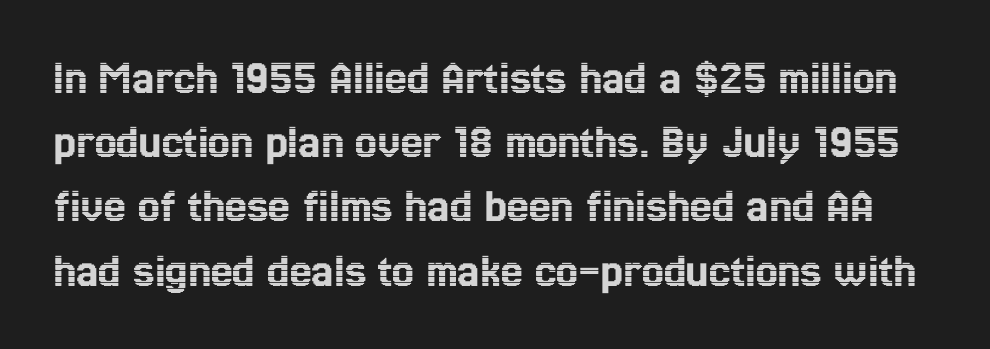
{"italic": "no", "width": "condensed", "x_height": "medium", "monospaced": "no", "underline": "no", "line_spacing": "normal", "line_spacing_ratio": 1.31, "letter_spacing": "normal", "letter_spacing_em": 0.0, "glyph_px": 49}
